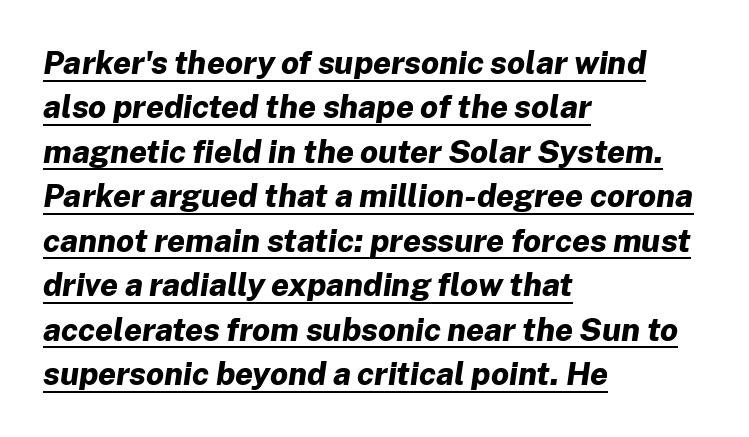
Each line starts at the same left margin while the right side varies. Honestly, the underline is the first thing you notice here. Note the varied advance widths — an 'i' is clearly narrower than an 'm'. The rendering uses a bold face; every stroke is thick and dark.
